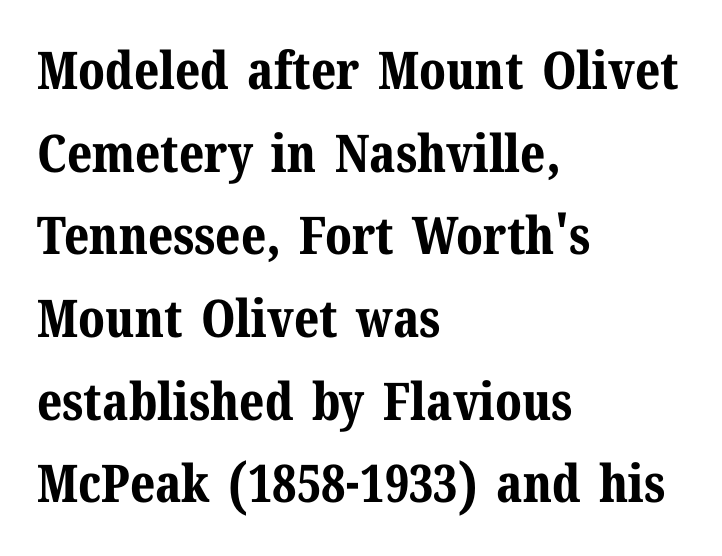
The image shows 52 px bold serif type, upright; set left-aligned, normal line spacing (1.59x), normal letter spacing, not underlined; medium stroke contrast and a medium x-height.
